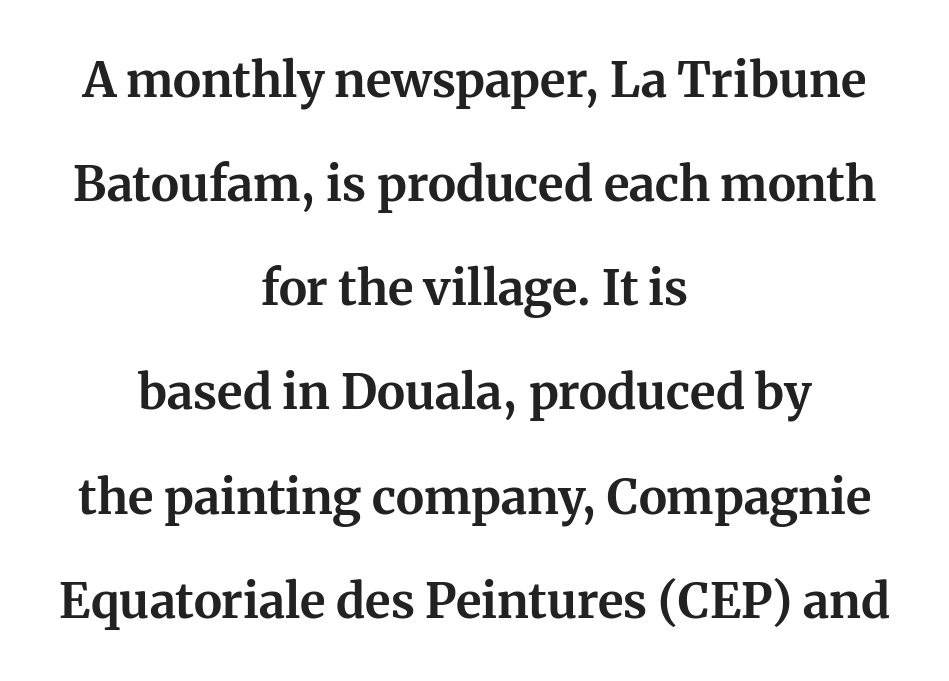
The image shows 48 px bold serif type, upright; set centered, loose line spacing (2.17x), normal letter spacing, not underlined; medium stroke contrast and a medium x-height.
